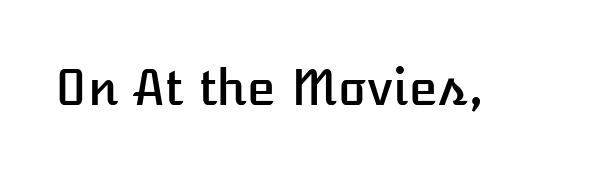
The image shows 48 px text type, upright; set normal letter spacing, not underlined; low stroke contrast and a medium x-height.
